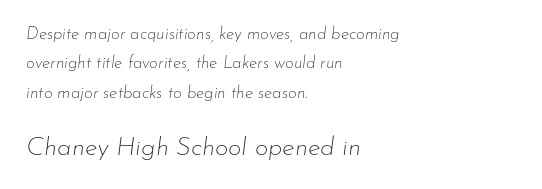
The more generous point size was reserved for the lower chunk. The type is set solid horizontally, with unmodified tracking. Just letters on the line, the space beneath them empty. The cut favours lightness, reaching ordinary text weight at its darkest. Is the type slanted? Yes — the strokes lean at a clear angle.
